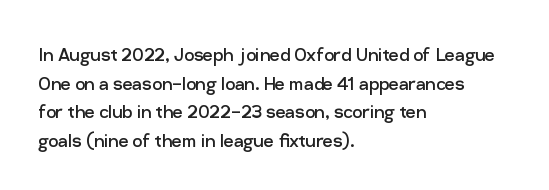
The image shows 22 px text type, upright; set left-aligned, normal line spacing (1.3x), normal letter spacing, not underlined.
